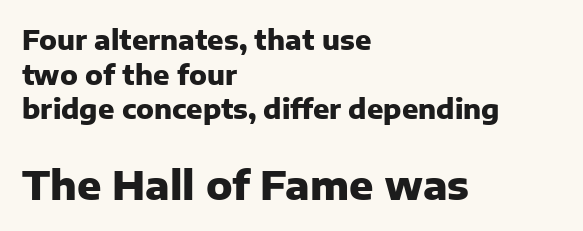
{"serif": "no", "italic": "no", "bold": "yes", "weight": "heavy", "width": "normal", "stroke_contrast": "low", "x_height": "medium", "monospaced": "no", "underline": "no", "align": "left", "line_spacing": "normal", "line_spacing_ratio": 1.28, "letter_spacing": "normal", "letter_spacing_em": 0.0, "larger_block": "second", "size_ratio": 1.48, "glyph_px": 40}
